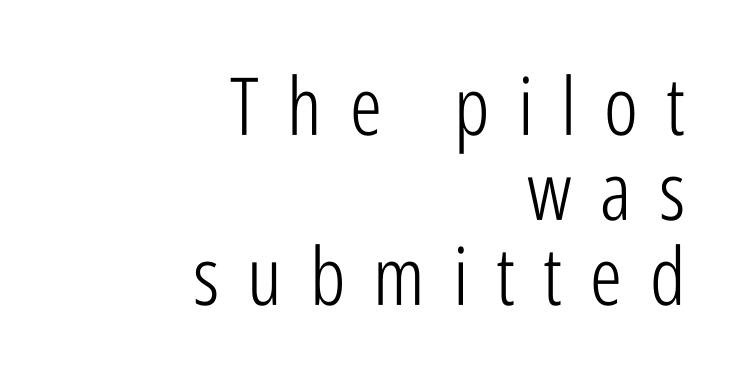
Q: Is the text bold? A: No.
Q: Is the text italic (slanted)? A: No, it is upright.
Q: Is the typeface a serif or a sans-serif typeface? A: Sans-serif.
Q: Is the text underlined? A: No.
Q: How is the paragraph aligned? A: Right-aligned.
Q: Is the spacing between letters normal or unusually wide? A: Unusually wide.
Q: Is the spacing between lines tight, normal or loose? A: Tight.
Q: Width (condensed, normal, or wide)? A: Condensed.
Q: Stroke contrast? A: Low.
Q: x-height? A: Medium.
Q: Monospaced? A: No.
